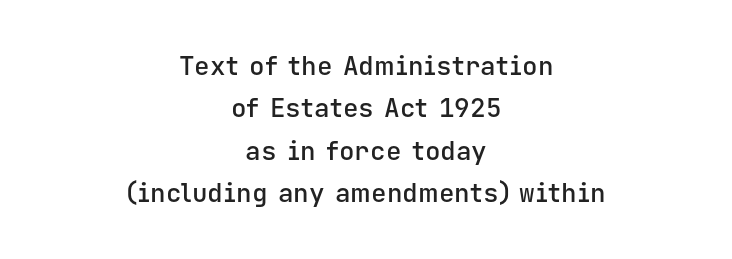
{"italic": "no", "bold": "semi", "underline": "no", "align": "center", "line_spacing": "normal", "line_spacing_ratio": 1.63, "letter_spacing": "normal", "letter_spacing_em": 0.0, "glyph_px": 26}
